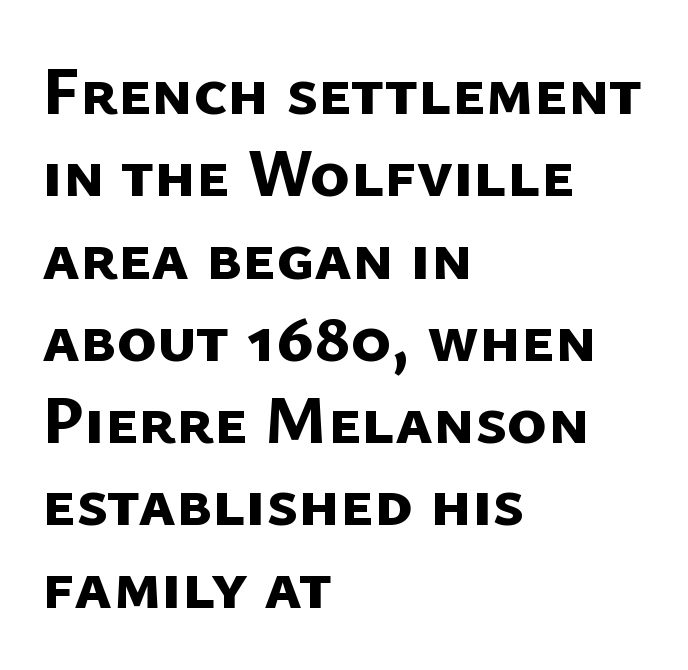
Q: Is the text bold? A: Yes.
Q: Is the typeface a serif or a sans-serif typeface? A: Sans-serif.
Q: Is the text underlined? A: No.
Q: How is the paragraph aligned? A: Left-aligned.
Q: Is the spacing between letters normal or unusually wide? A: Normal.
Q: Width (condensed, normal, or wide)? A: Normal.
Q: Stroke contrast? A: Low.
Q: x-height? A: Medium.
Q: Monospaced? A: No.
